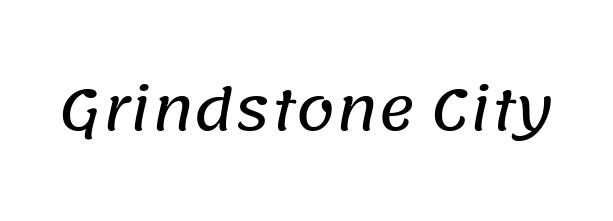
The image shows 56 px sans-serif type; set normal letter spacing, not underlined; low stroke contrast and a large x-height.
